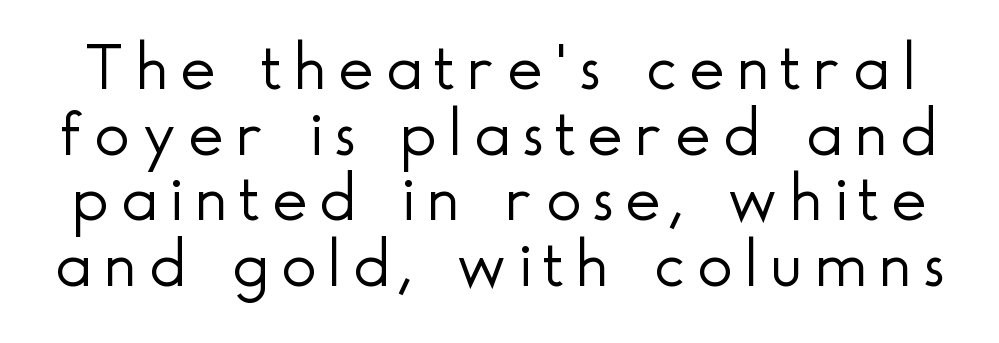
{"serif": "no", "italic": "no", "bold": "no", "weight": "light", "width": "normal", "x_height": "small", "monospaced": "no", "underline": "no", "line_spacing": "tight", "line_spacing_ratio": 0.98, "glyph_px": 67}
